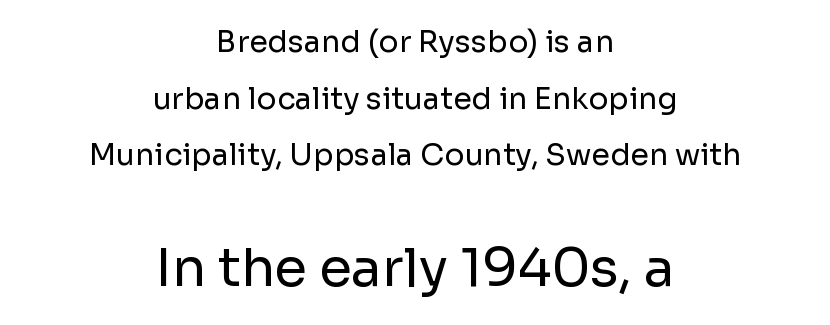
Q: Is the text bold? A: No.
Q: Is the text italic (slanted)? A: No, it is upright.
Q: Is the typeface a serif or a sans-serif typeface? A: Sans-serif.
Q: Is the text underlined? A: No.
Q: How is the paragraph aligned? A: Centered.
Q: Is the spacing between letters normal or unusually wide? A: Normal.
Q: Which block of text is set in a larger size, the first (top) or the second (bottom)? A: The second (bottom) one.
Q: Width (condensed, normal, or wide)? A: Normal.
Q: Stroke contrast? A: Low.
Q: x-height? A: Medium.
Q: Monospaced? A: No.
